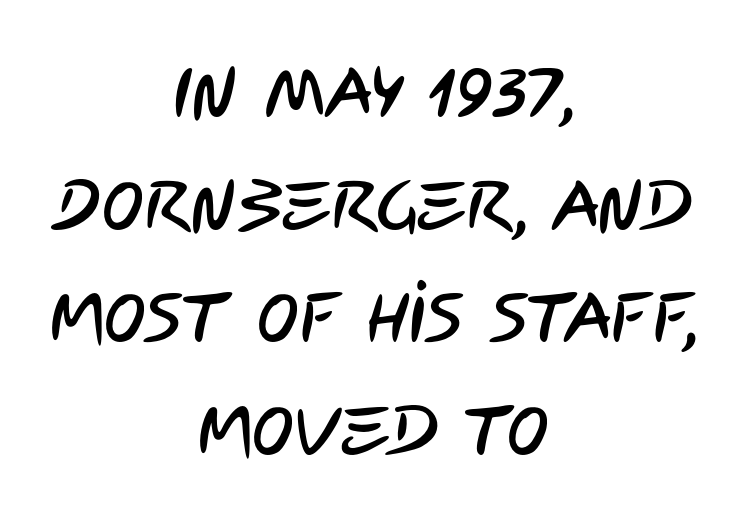
The image shows 70 px condensed sans-serif type; set centered, normal line spacing (1.61x), normal letter spacing, not underlined; low stroke contrast and a large x-height.
